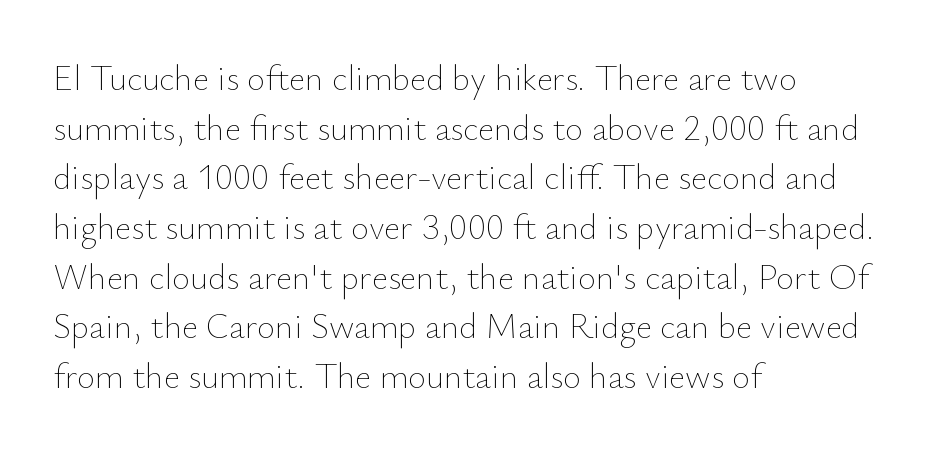
These lines are rendered in a variable-pitch font. Is this a heavy cut? Hardly; it is regular or lighter. The space directly below the letters is spotless. The typography opts for an upright posture over an oblique one.
